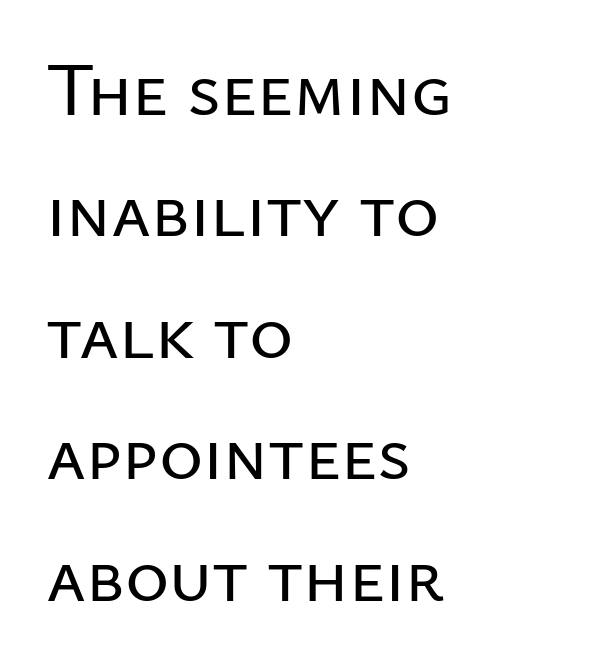
Q: Is the text italic (slanted)? A: No, it is upright.
Q: Is the typeface a serif or a sans-serif typeface? A: Sans-serif.
Q: Is the text underlined? A: No.
Q: How is the paragraph aligned? A: Left-aligned.
Q: Is the spacing between letters normal or unusually wide? A: Normal.
Q: Is the spacing between lines tight, normal or loose? A: Normal.
Q: Width (condensed, normal, or wide)? A: Normal.
Q: Stroke contrast? A: Low.
Q: x-height? A: Medium.
Q: Monospaced? A: No.
